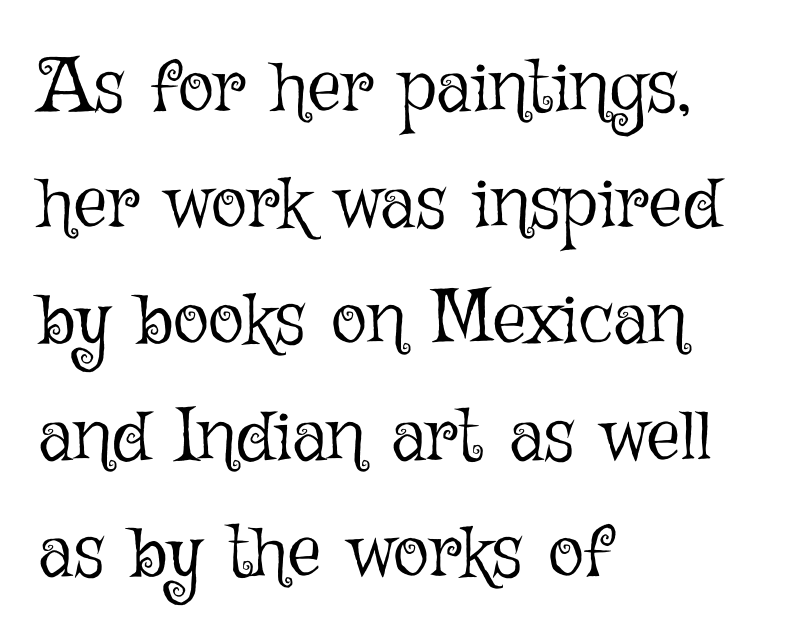
The image shows 75 px light type, upright; set left-aligned, normal line spacing (1.55x), normal letter spacing, not underlined; low stroke contrast and a medium x-height.
